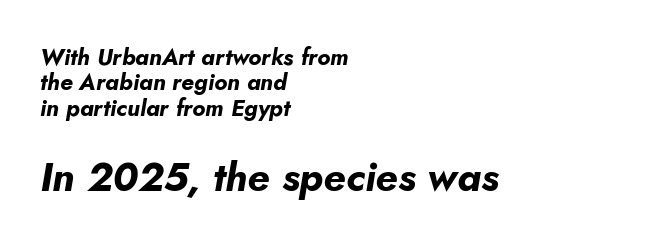
The image shows 40 px bold type, italic (leaning right); set left-aligned, tight line spacing (1.1x), normal letter spacing, not underlined; the second (bottom) block is 1.74x larger; low stroke contrast and a small x-height.
